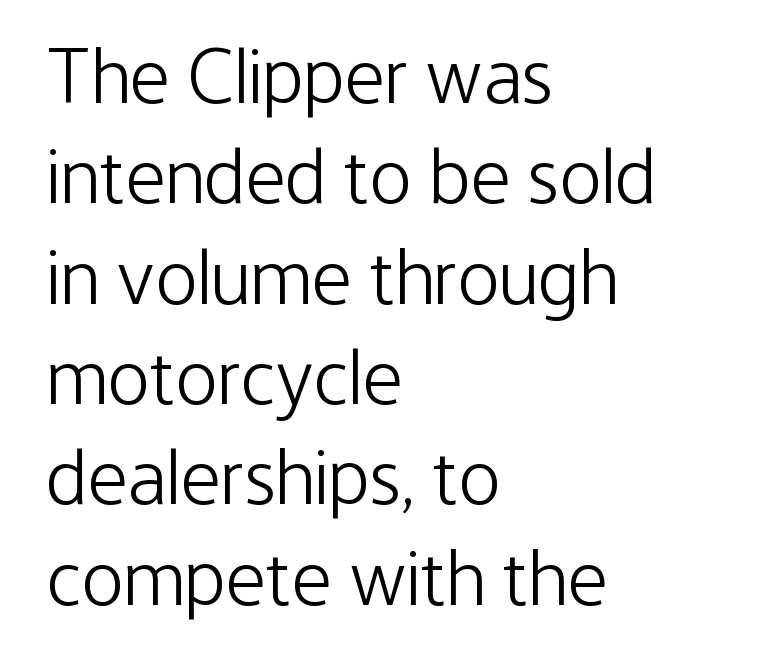
Rendered with straight, roman letterforms. The words here are not underlined. Do the characters align in a grid? No, the font is proportional. No heavy texture on the line: the type isn't bold. Visually the block forms a straight wall on the left and a jagged coastline on the right.
